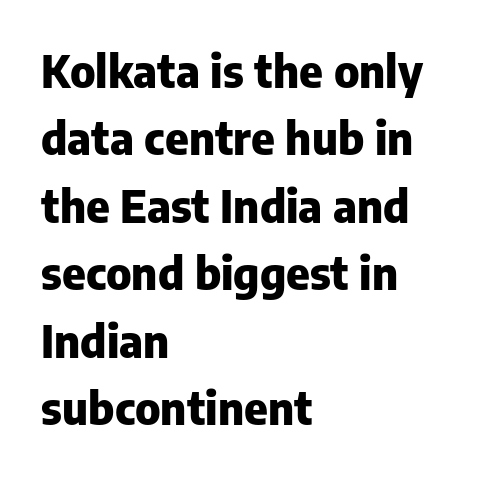
Each new line begins a customary step beneath the previous one. Regarding serifs, this sample does without them. Each letter keeps its own natural width here, so spacing adapts to shape. How are the letters spaced? Ordinarily, with no added tracking.
